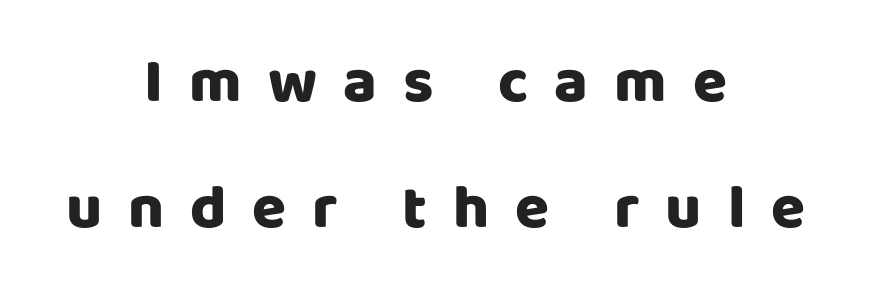
The image shows 62 px heavy sans-serif type, upright; set centered, loose line spacing (2.04x), unusually wide letter spacing (+0.42 em), not underlined; low stroke contrast and a large x-height.
